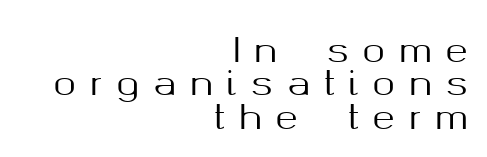
Q: Is the text italic (slanted)? A: No, it is upright.
Q: Is the typeface a serif or a sans-serif typeface? A: Sans-serif.
Q: Is the text underlined? A: No.
Q: How is the paragraph aligned? A: Right-aligned.
Q: Is the spacing between letters normal or unusually wide? A: Unusually wide.
Q: Is the spacing between lines tight, normal or loose? A: Tight.
Q: Width (condensed, normal, or wide)? A: Normal.
Q: Stroke contrast? A: Medium.
Q: x-height? A: Medium.
Q: Monospaced? A: No.
